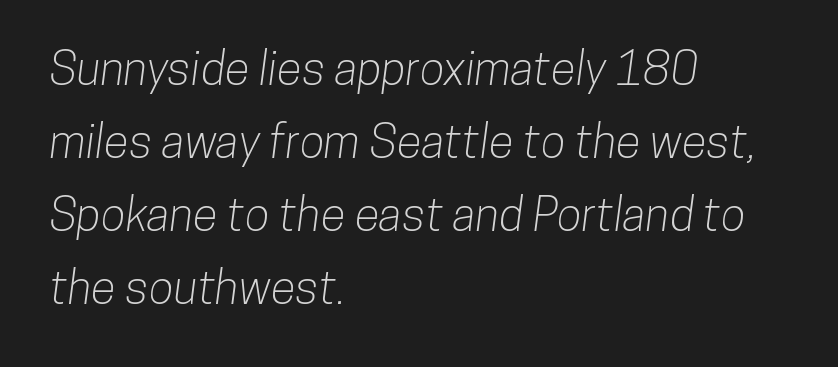
Glyph-to-glyph distance matches everyday printed text. Lines of text with bare space underneath. Here the designer chose a conventional face with non-uniform glyph widths. The leading is moderate, giving the passage an even texture. Is this a sans? Yes — the strokes have no serifs.
